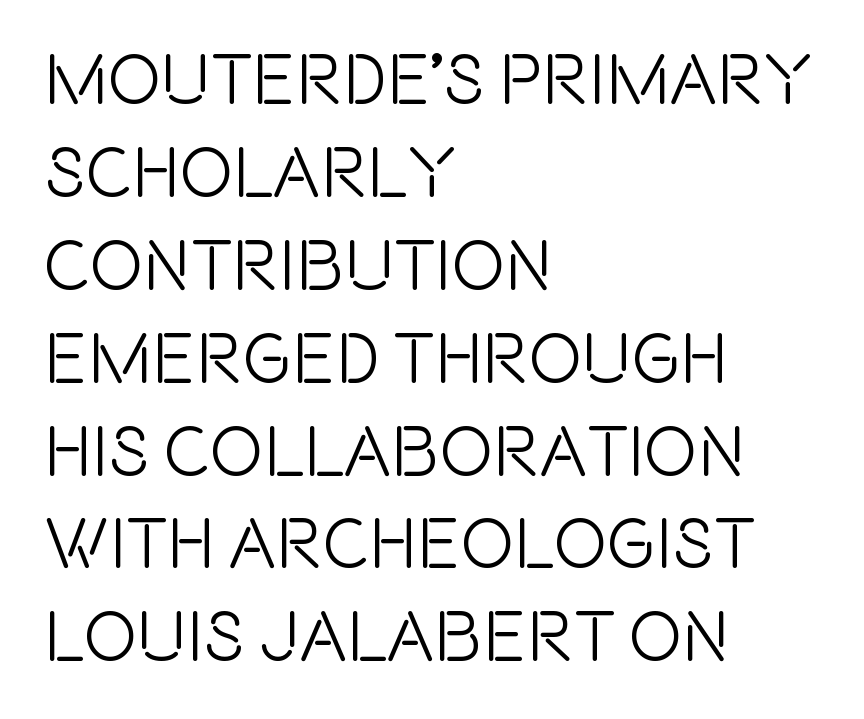
Q: Is the text italic (slanted)? A: No, it is upright.
Q: Is the typeface a serif or a sans-serif typeface? A: Sans-serif.
Q: Is the text underlined? A: No.
Q: How is the paragraph aligned? A: Left-aligned.
Q: Is the spacing between letters normal or unusually wide? A: Normal.
Q: Is the spacing between lines tight, normal or loose? A: Normal.
Q: Width (condensed, normal, or wide)? A: Condensed.
Q: x-height? A: Large.
Q: Monospaced? A: No.
